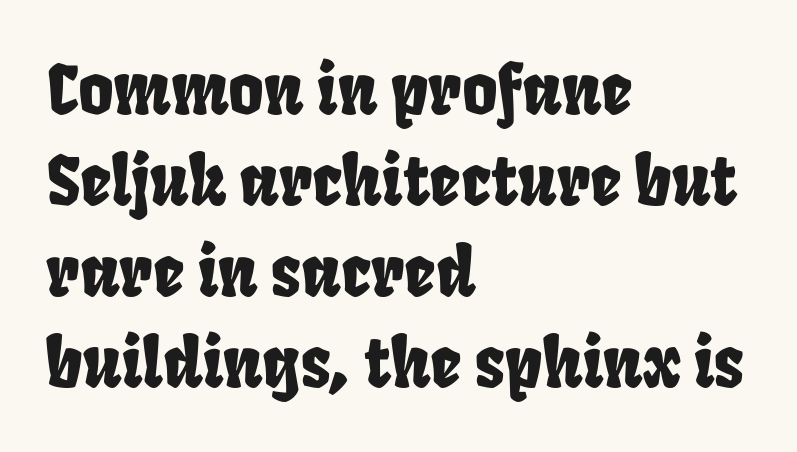
Q: Is the typeface a serif or a sans-serif typeface? A: Sans-serif.
Q: Is the text underlined? A: No.
Q: How is the paragraph aligned? A: Left-aligned.
Q: Is the spacing between letters normal or unusually wide? A: Normal.
Q: Is the spacing between lines tight, normal or loose? A: Normal.
Q: Width (condensed, normal, or wide)? A: Condensed.
Q: Stroke contrast? A: Low.
Q: x-height? A: Large.
Q: Monospaced? A: No.
